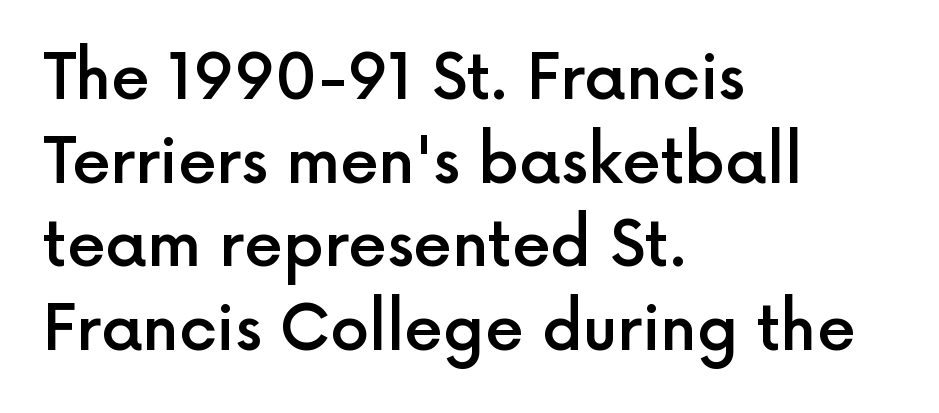
{"serif": "no", "italic": "no", "bold": "semi", "weight": "semibold", "width": "normal", "x_height": "medium", "monospaced": "no", "underline": "no", "align": "left", "line_spacing": "normal", "line_spacing_ratio": 1.35, "letter_spacing": "normal", "letter_spacing_em": 0.0, "glyph_px": 62}
